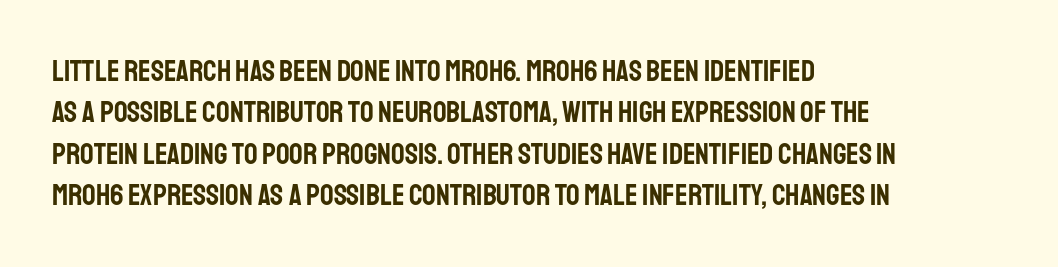
Q: Is the text italic (slanted)? A: No, it is upright.
Q: Is the typeface a serif or a sans-serif typeface? A: Sans-serif.
Q: Is the text underlined? A: No.
Q: How is the paragraph aligned? A: Left-aligned.
Q: Is the spacing between letters normal or unusually wide? A: Normal.
Q: Is the spacing between lines tight, normal or loose? A: Normal.
Q: Width (condensed, normal, or wide)? A: Condensed.
Q: Stroke contrast? A: Low.
Q: x-height? A: Large.
Q: Monospaced? A: No.
